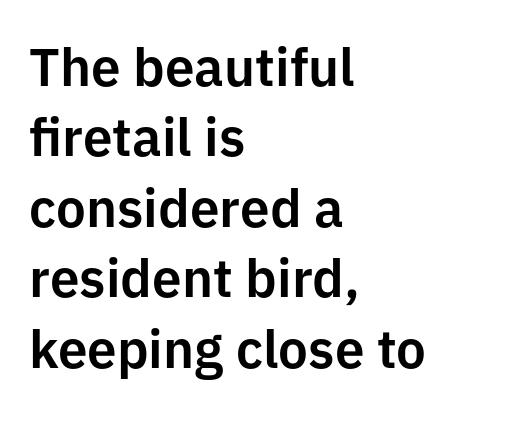
{"serif": "no", "italic": "no", "width": "normal", "stroke_contrast": "low", "x_height": "medium", "monospaced": "no", "underline": "no", "align": "left", "line_spacing": "normal", "line_spacing_ratio": 1.33, "letter_spacing": "normal", "letter_spacing_em": 0.0, "glyph_px": 53}
